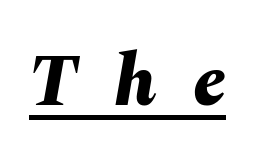
{"italic": "yes", "lean": "right", "slant_degrees": 10, "bold": "yes", "weight": "bold", "width": "normal", "stroke_contrast": "medium", "x_height": "medium", "monospaced": "no", "underline": "yes", "letter_spacing": "wide", "letter_spacing_em": 0.5, "glyph_px": 74}
